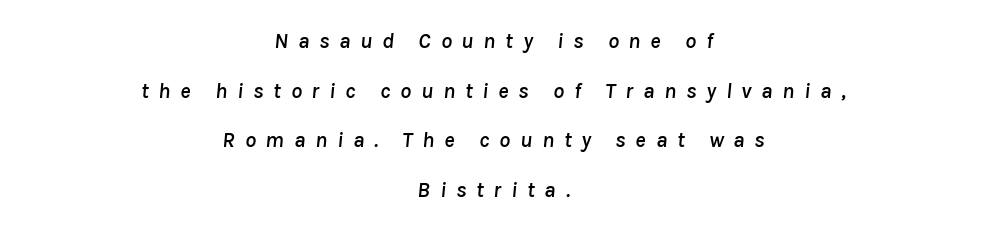
{"italic": "yes", "lean": "right", "slant_degrees": 8, "underline": "no", "align": "center", "line_spacing": "loose", "line_spacing_ratio": 2.26, "letter_spacing": "wide", "letter_spacing_em": 0.44, "glyph_px": 22}
